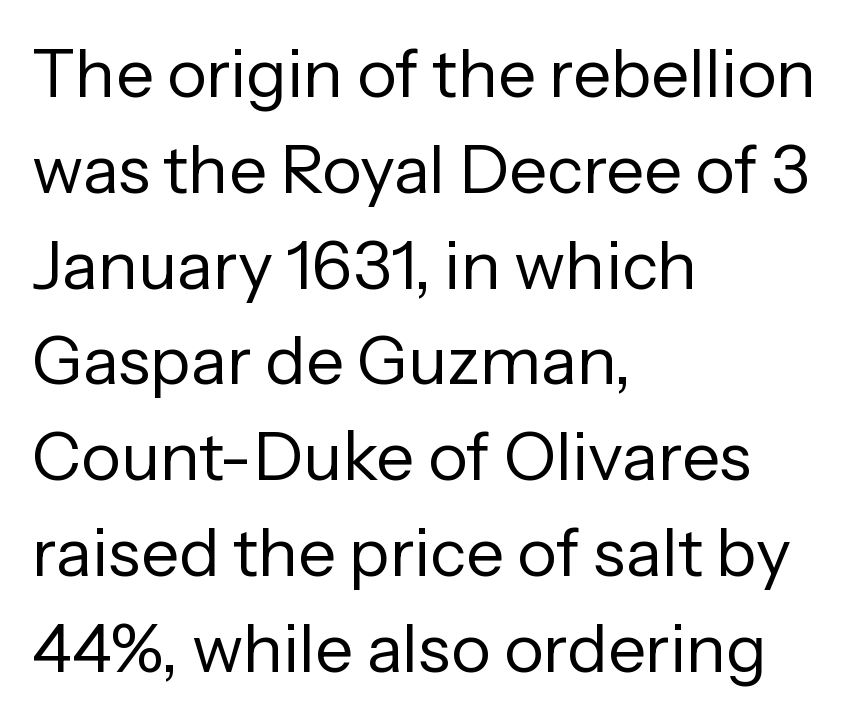
The image shows 67 px regular-weight sans-serif type, upright; set left-aligned, normal line spacing (1.43x), normal letter spacing, not underlined; low stroke contrast and a medium x-height.
